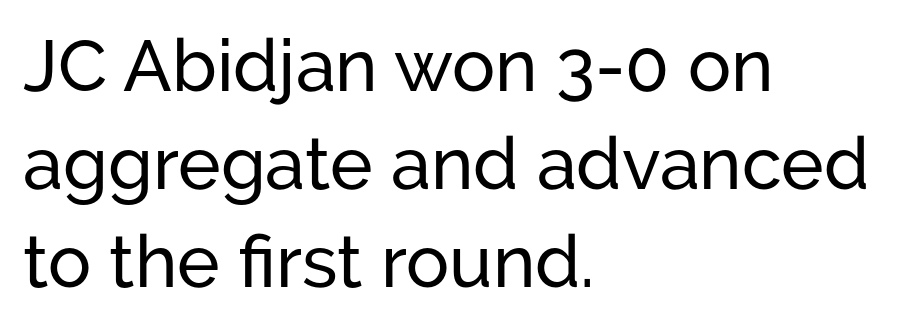
Q: Is the text italic (slanted)? A: No, it is upright.
Q: Is the typeface a serif or a sans-serif typeface? A: Sans-serif.
Q: Is the text underlined? A: No.
Q: How is the paragraph aligned? A: Left-aligned.
Q: Is the spacing between letters normal or unusually wide? A: Normal.
Q: Is the spacing between lines tight, normal or loose? A: Normal.
Q: Width (condensed, normal, or wide)? A: Normal.
Q: Stroke contrast? A: Low.
Q: x-height? A: Medium.
Q: Monospaced? A: No.
